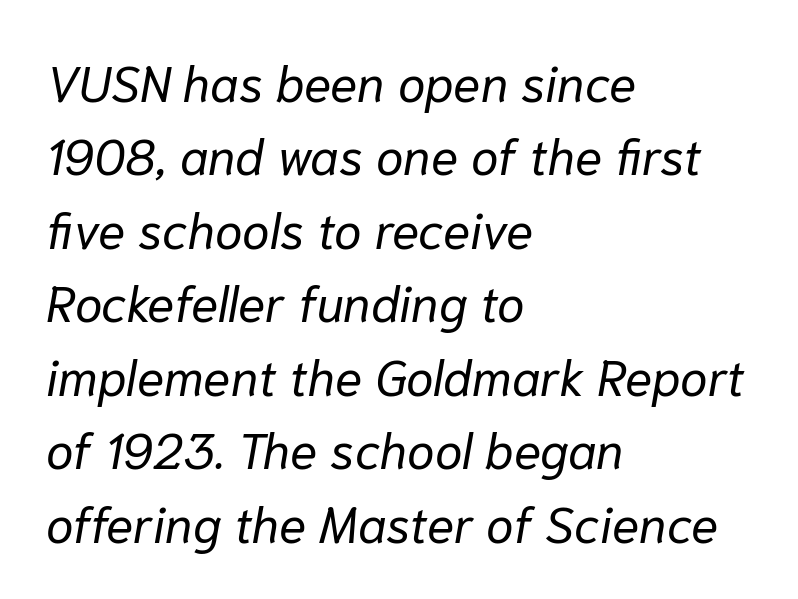
Q: Is the text bold? A: No.
Q: Is the text italic (slanted)? A: Yes, it leans right by about 10 degrees.
Q: Is the text underlined? A: No.
Q: How is the paragraph aligned? A: Left-aligned.
Q: Is the spacing between letters normal or unusually wide? A: Normal.
Q: Is the spacing between lines tight, normal or loose? A: Normal.
Q: Width (condensed, normal, or wide)? A: Normal.
Q: Stroke contrast? A: Low.
Q: x-height? A: Medium.
Q: Monospaced? A: No.
